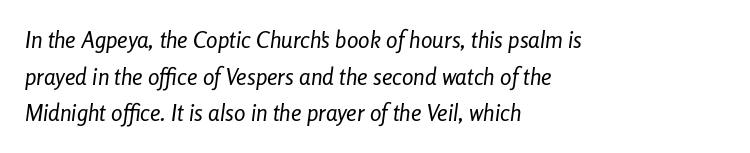
The image shows 23 px text type, italic (leaning right); set left-aligned, normal line spacing (1.59x), normal letter spacing, not underlined.
